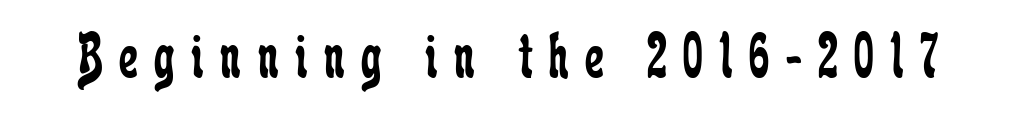
Caption: expanded tracking, letters set apart. Here the designer chose a conventional face with non-uniform glyph widths. A bare baseline throughout the passage. In terms of letterform style, serifs are clearly present. Notice how the stems are strictly vertical — no italics here.
